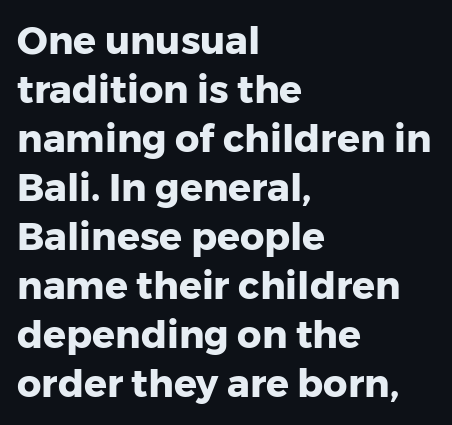
The image shows 38 px heavy sans-serif type, upright; set left-aligned, normal line spacing (1.29x), normal letter spacing, not underlined; low stroke contrast and a medium x-height.
